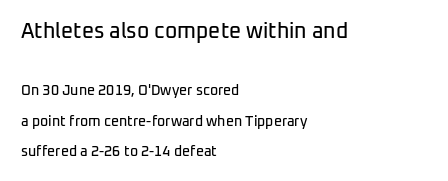
Q: Is the text italic (slanted)? A: No, it is upright.
Q: Is the text underlined? A: No.
Q: How is the paragraph aligned? A: Left-aligned.
Q: Is the spacing between letters normal or unusually wide? A: Normal.
Q: Is the spacing between lines tight, normal or loose? A: Loose.
Q: Which block of text is set in a larger size, the first (top) or the second (bottom)? A: The first (top) one.
